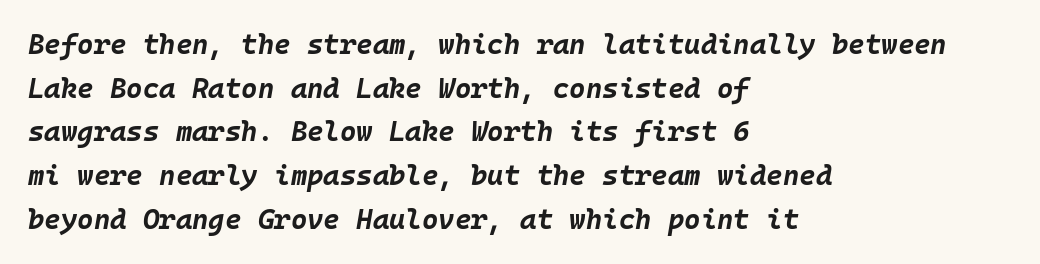
Normally led — the rows are evenly, conventionally spaced. In terms of posture, this sample is oblique. Nobody drew a line under any word here. Note the uniform advance width — an 'i' takes as much space as an 'm'. The tracking reads as untouched default to a designer's eye. In CSS terms this would be text-align: left.
